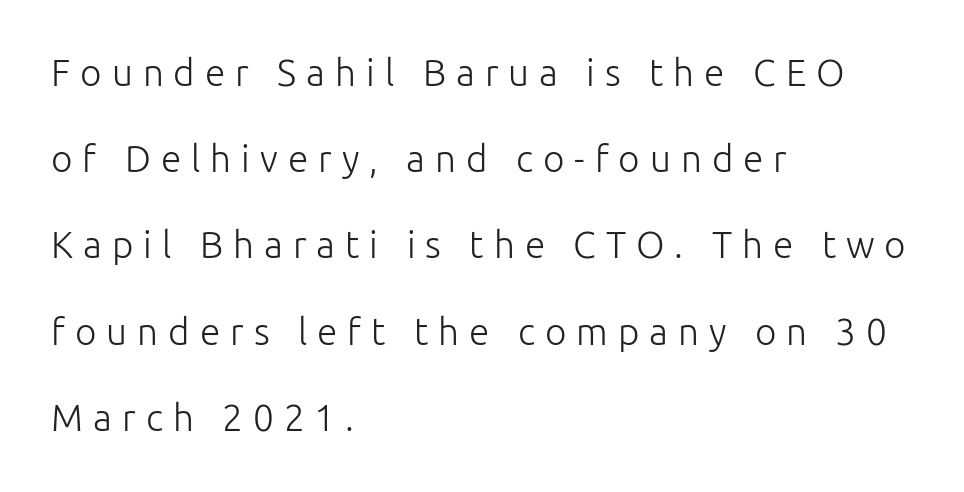
{"serif": "no", "italic": "no", "bold": "no", "weight": "light", "width": "normal", "stroke_contrast": "low", "x_height": "medium", "monospaced": "no", "underline": "no", "align": "left", "line_spacing": "loose", "line_spacing_ratio": 2.33, "letter_spacing": "wide", "letter_spacing_em": 0.27, "glyph_px": 37}
